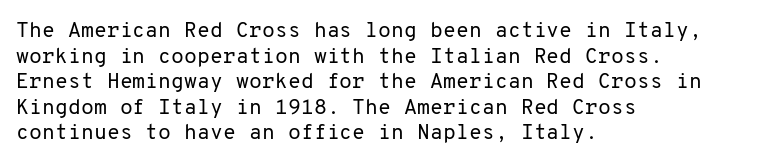
Does extra space separate the letters? No, they use regular spacing. The passage is arranged the way most books set body copy — flush left. The area under the type is left untouched. The face looks like a standard text weight, possibly lighter. Notice how the stems are strictly vertical — no italics here.
